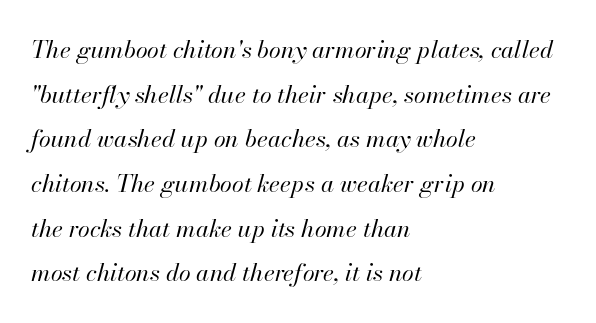
Q: Is the text bold? A: No.
Q: Is the text italic (slanted)? A: Yes, it leans right by about 13 degrees.
Q: Is the text underlined? A: No.
Q: How is the paragraph aligned? A: Left-aligned.
Q: Is the spacing between letters normal or unusually wide? A: Normal.
